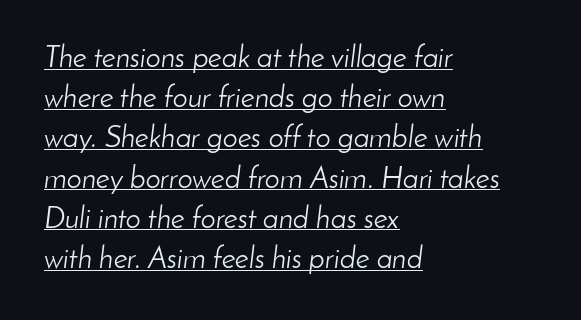
Every character sits at an angle, as italics do. The strokes carry an ordinary text weight at most. No extra tracking has been applied to these lines. A typesetter would call this leading conventional body-copy spacing. Do the characters align in a grid? No, the font is proportional. The rendering uses the underline text-decoration.
